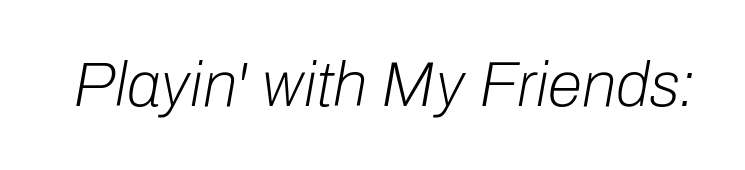
The image shows 63 px light type, italic (leaning right); set normal letter spacing, not underlined; low stroke contrast and a medium x-height.
